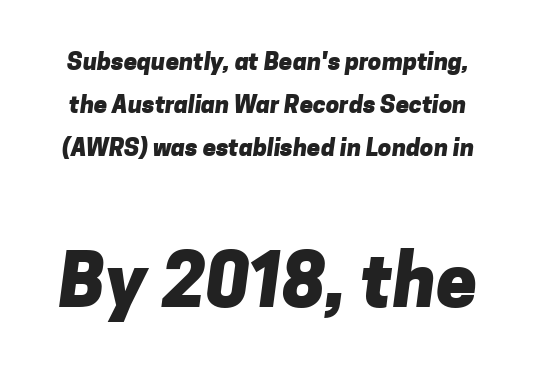
Q: Is the text bold? A: Yes.
Q: Is the typeface a serif or a sans-serif typeface? A: Sans-serif.
Q: Is the text underlined? A: No.
Q: Is the spacing between letters normal or unusually wide? A: Normal.
Q: Which block of text is set in a larger size, the first (top) or the second (bottom)? A: The second (bottom) one.
Q: Width (condensed, normal, or wide)? A: Normal.
Q: Stroke contrast? A: Low.
Q: x-height? A: Medium.
Q: Monospaced? A: No.
